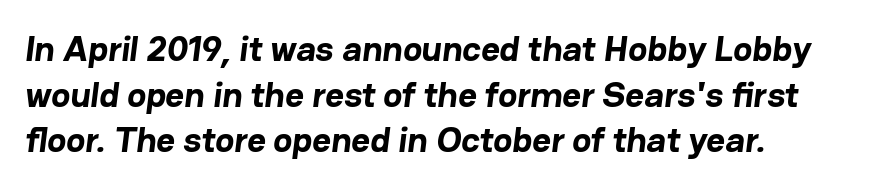
The image shows 36 px bold sans-serif type; set left-aligned, normal line spacing (1.27x), normal letter spacing, not underlined; low stroke contrast and a medium x-height.
